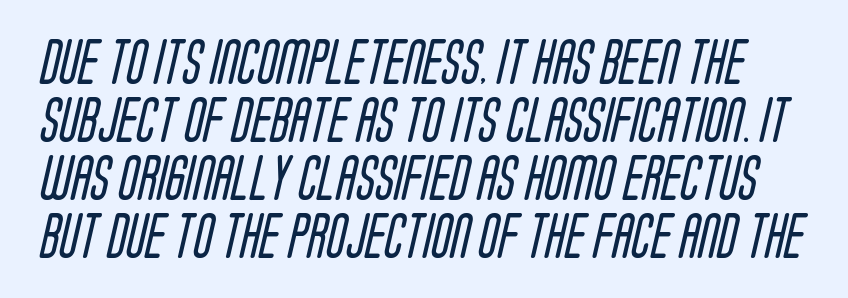
{"serif": "no", "bold": "no", "weight": "regular", "width": "condensed", "stroke_contrast": "low", "x_height": "large", "monospaced": "no", "underline": "no", "line_spacing": "normal", "line_spacing_ratio": 1.29, "letter_spacing": "normal", "letter_spacing_em": 0.0, "glyph_px": 45}
